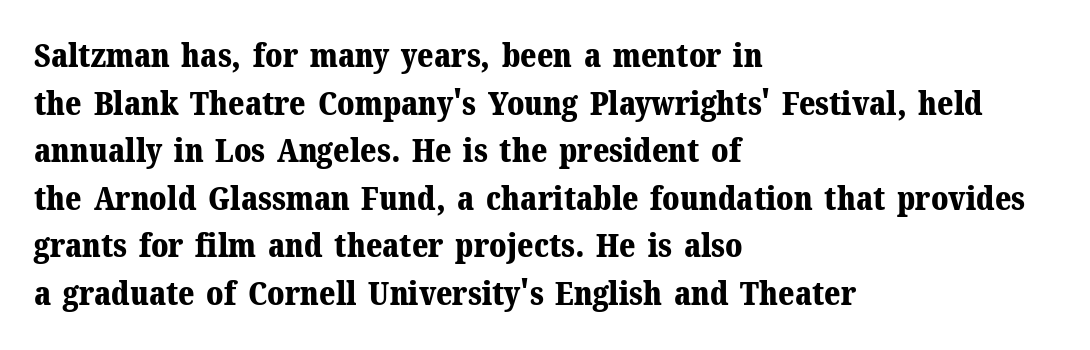
{"serif": "yes", "italic": "no", "bold": "yes", "weight": "bold", "width": "normal", "stroke_contrast": "medium", "x_height": "medium", "monospaced": "no", "underline": "no", "align": "left", "line_spacing": "normal", "line_spacing_ratio": 1.44, "letter_spacing": "normal", "letter_spacing_em": 0.0, "glyph_px": 33}
